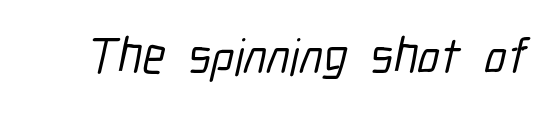
The image shows 51 px condensed sans-serif type; set normal letter spacing, not underlined; low stroke contrast and a medium x-height.
